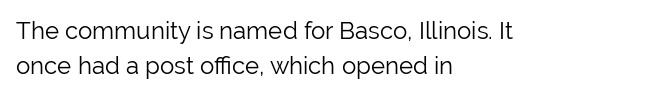
Q: Is the text bold? A: No.
Q: Is the text italic (slanted)? A: No, it is upright.
Q: Is the text underlined? A: No.
Q: How is the paragraph aligned? A: Left-aligned.
Q: Is the spacing between letters normal or unusually wide? A: Normal.
Q: Is the spacing between lines tight, normal or loose? A: Normal.
